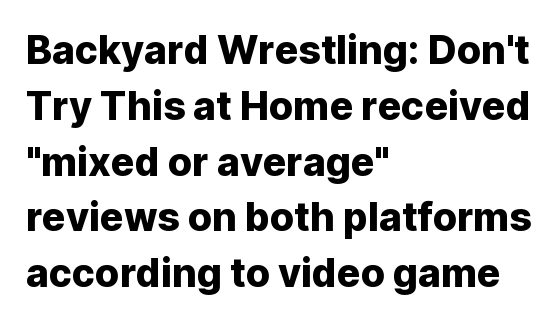
Q: Is the text italic (slanted)? A: No, it is upright.
Q: Is the typeface a serif or a sans-serif typeface? A: Sans-serif.
Q: Is the text underlined? A: No.
Q: How is the paragraph aligned? A: Left-aligned.
Q: Is the spacing between letters normal or unusually wide? A: Normal.
Q: Is the spacing between lines tight, normal or loose? A: Normal.
Q: Width (condensed, normal, or wide)? A: Normal.
Q: Stroke contrast? A: Low.
Q: x-height? A: Medium.
Q: Monospaced? A: No.
